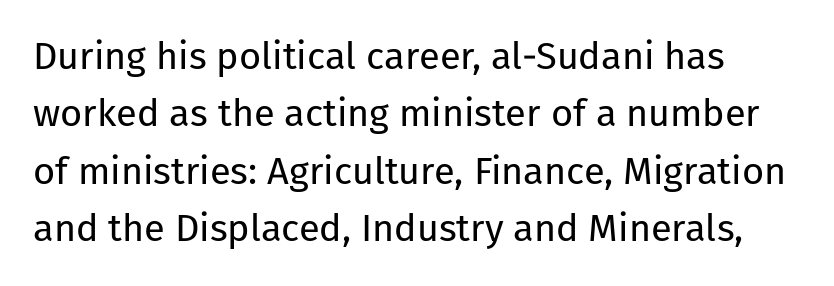
Q: Is the text bold? A: No.
Q: Is the text italic (slanted)? A: No, it is upright.
Q: Is the typeface a serif or a sans-serif typeface? A: Sans-serif.
Q: Is the text underlined? A: No.
Q: Is the spacing between letters normal or unusually wide? A: Normal.
Q: Is the spacing between lines tight, normal or loose? A: Normal.
Q: Width (condensed, normal, or wide)? A: Normal.
Q: Stroke contrast? A: Low.
Q: x-height? A: Medium.
Q: Monospaced? A: No.
